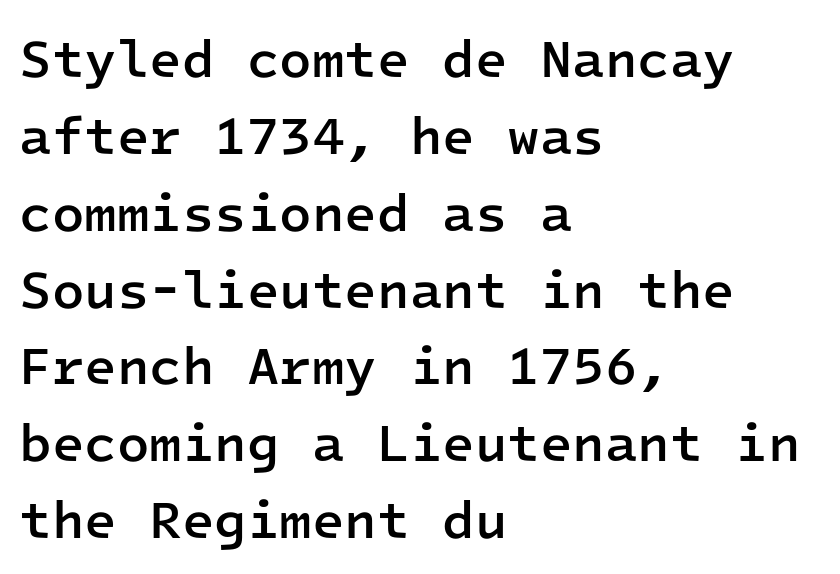
Q: Is the text bold? A: Semi-bold.
Q: Is the text italic (slanted)? A: No, it is upright.
Q: Is the typeface a serif or a sans-serif typeface? A: Sans-serif.
Q: Is the text underlined? A: No.
Q: How is the paragraph aligned? A: Left-aligned.
Q: Is the spacing between letters normal or unusually wide? A: Normal.
Q: Is the spacing between lines tight, normal or loose? A: Normal.
Q: Width (condensed, normal, or wide)? A: Normal.
Q: Stroke contrast? A: Low.
Q: x-height? A: Medium.
Q: Monospaced? A: Yes.
